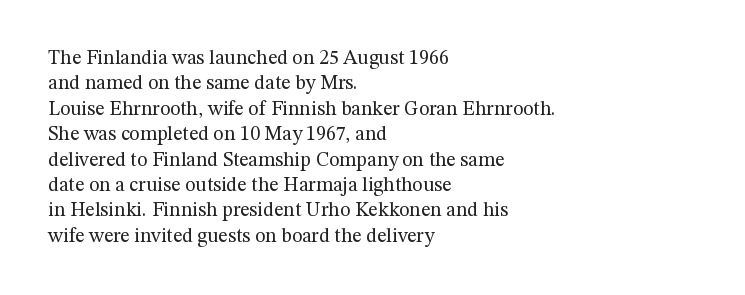
The image shows 20 px text type, upright; set left-aligned, normal line spacing (1.27x), normal letter spacing, not underlined.
